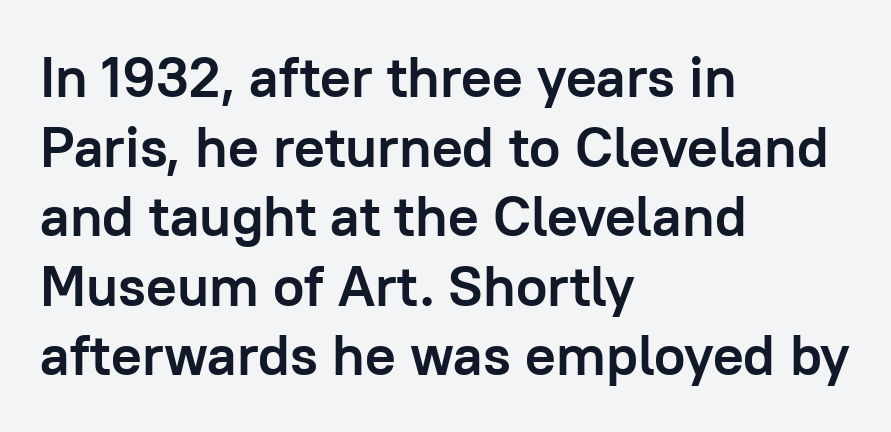
{"serif": "no", "italic": "no", "bold": "yes", "weight": "semibold", "width": "normal", "stroke_contrast": "low", "x_height": "medium", "monospaced": "no", "underline": "no", "align": "left", "line_spacing_ratio": 1.22, "letter_spacing": "normal", "letter_spacing_em": 0.0, "glyph_px": 57}
